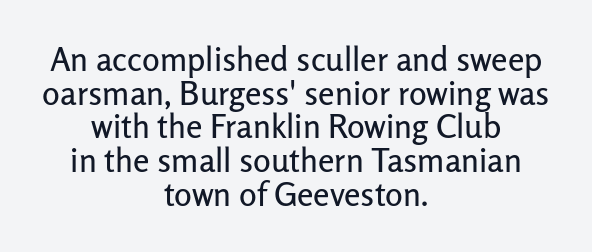
{"serif": "no", "italic": "no", "width": "normal", "stroke_contrast": "low", "x_height": "medium", "monospaced": "no", "underline": "no", "align": "center", "line_spacing": "tight", "line_spacing_ratio": 1.02, "letter_spacing": "normal", "letter_spacing_em": 0.0, "glyph_px": 33}
